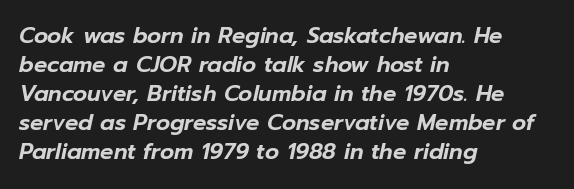
The image shows 22 px text type, italic (leaning right); set left-aligned, normal line spacing (1.32x), normal letter spacing, not underlined.
